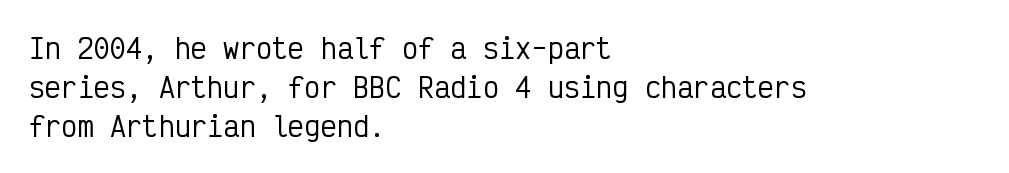
{"italic": "no", "underline": "no", "align": "left", "line_spacing": "normal", "line_spacing_ratio": 1.44, "letter_spacing": "normal", "letter_spacing_em": 0.0, "glyph_px": 27}
